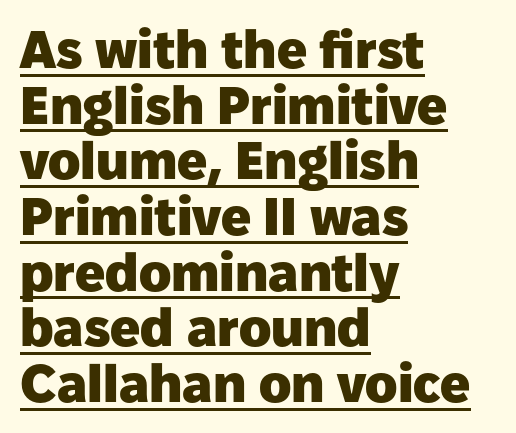
Q: Is the text bold? A: Yes.
Q: Is the text italic (slanted)? A: No, it is upright.
Q: Is the typeface a serif or a sans-serif typeface? A: Sans-serif.
Q: Is the text underlined? A: Yes.
Q: How is the paragraph aligned? A: Left-aligned.
Q: Is the spacing between letters normal or unusually wide? A: Normal.
Q: Is the spacing between lines tight, normal or loose? A: Tight.
Q: Width (condensed, normal, or wide)? A: Normal.
Q: Stroke contrast? A: Low.
Q: x-height? A: Medium.
Q: Monospaced? A: No.
